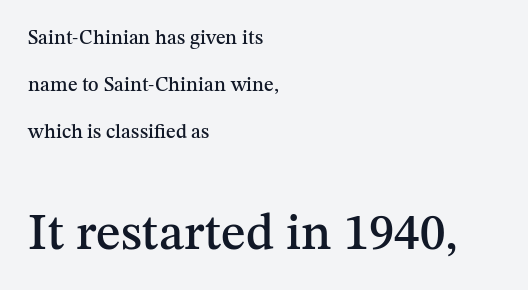
Each letter keeps its own natural width here, so spacing adapts to shape. Ordinary non-slanted type is in use. Spacing between characters is what you'd get straight out of the box. If you drew a ruler down the left edge, every line would touch it. The passage shown stacks its lines with a broad gap.
